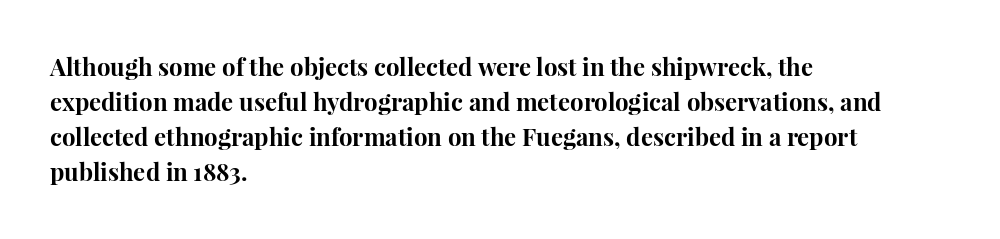
Q: Is the text bold? A: Yes.
Q: Is the text italic (slanted)? A: No, it is upright.
Q: Is the text underlined? A: No.
Q: How is the paragraph aligned? A: Left-aligned.
Q: Is the spacing between letters normal or unusually wide? A: Normal.
Q: Is the spacing between lines tight, normal or loose? A: Normal.
